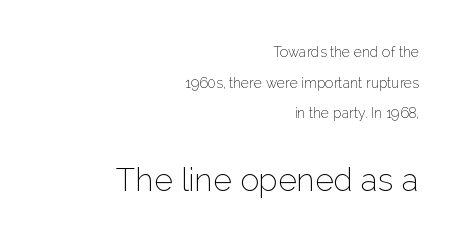
Q: Is the text bold? A: No.
Q: Is the text italic (slanted)? A: No, it is upright.
Q: Is the typeface a serif or a sans-serif typeface? A: Sans-serif.
Q: Is the text underlined? A: No.
Q: How is the paragraph aligned? A: Right-aligned.
Q: Is the spacing between letters normal or unusually wide? A: Normal.
Q: Is the spacing between lines tight, normal or loose? A: Loose.
Q: Which block of text is set in a larger size, the first (top) or the second (bottom)? A: The second (bottom) one.
Q: Width (condensed, normal, or wide)? A: Normal.
Q: Stroke contrast? A: Low.
Q: x-height? A: Medium.
Q: Monospaced? A: No.
